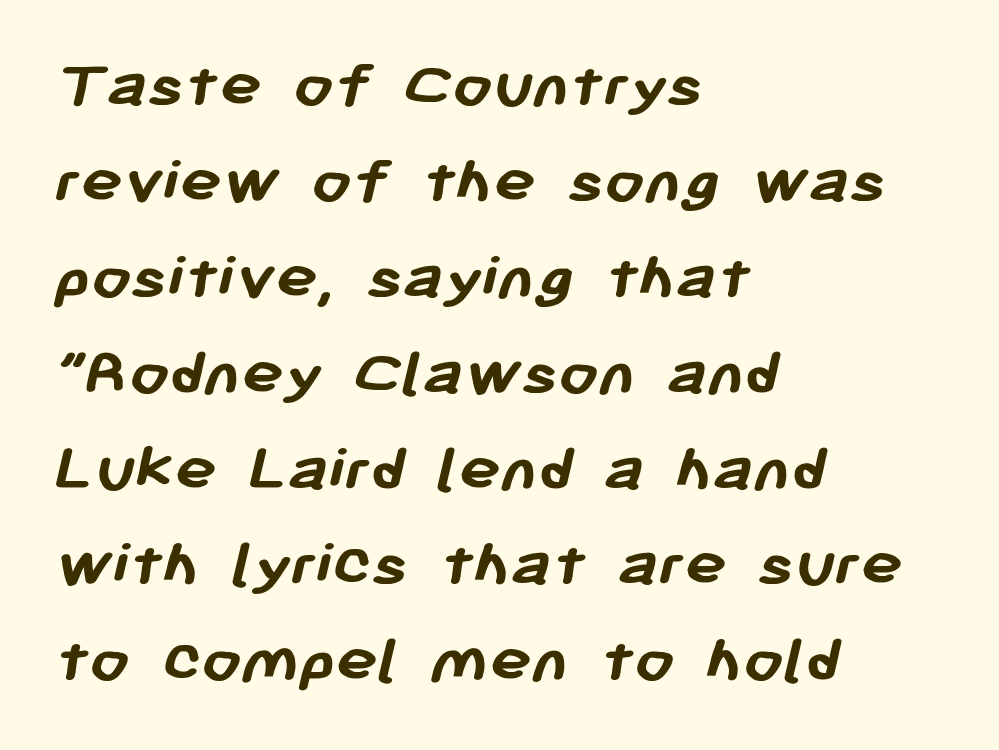
The image shows 70 px semibold sans-serif type; set left-aligned, normal line spacing (1.37x), normal letter spacing, not underlined; low stroke contrast and a medium x-height.
